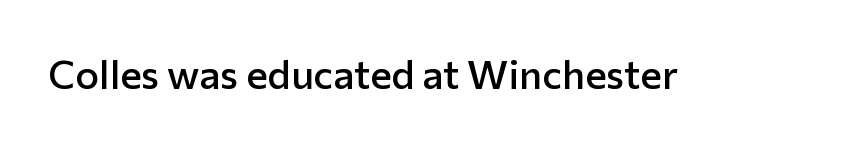
The rendering uses natural spacing where letterforms have individual widths. The area under the type is left untouched. Does the type have serifs? No, each stem ends abruptly. The specimen reads as upright at a glance. A somewhat darkened texture: the type is semibold rather than bold. You could call the tracking neutral — neither tight nor loose.
